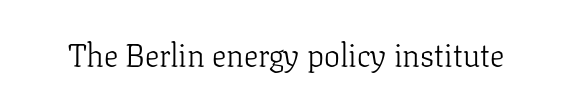
{"serif": "yes", "italic": "no", "bold": "no", "weight": "light", "width": "normal", "stroke_contrast": "low", "x_height": "medium", "monospaced": "no", "underline": "no", "letter_spacing": "normal", "letter_spacing_em": 0.0, "glyph_px": 32}
